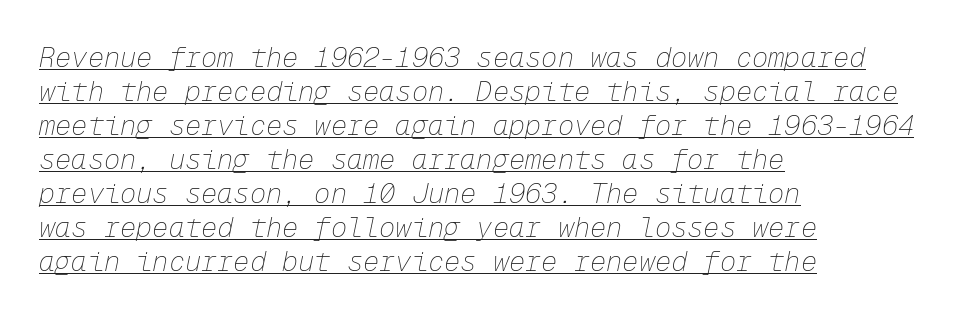
The image shows 27 px text type, italic (leaning right); set left-aligned, normal line spacing (1.26x), normal letter spacing, underlined.
